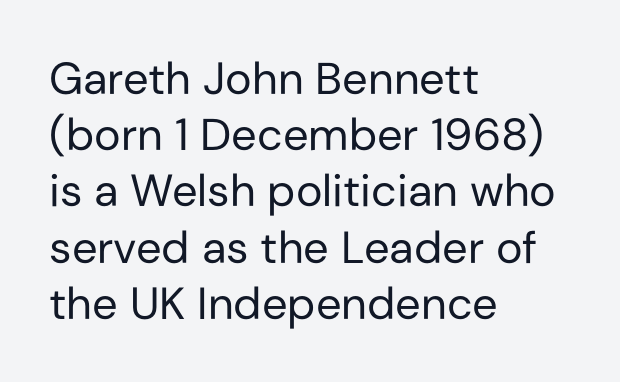
{"serif": "no", "italic": "no", "bold": "no", "weight": "regular", "width": "normal", "stroke_contrast": "low", "x_height": "medium", "monospaced": "no", "underline": "no", "align": "left", "line_spacing": "normal", "line_spacing_ratio": 1.25, "letter_spacing": "normal", "letter_spacing_em": 0.0, "glyph_px": 45}
